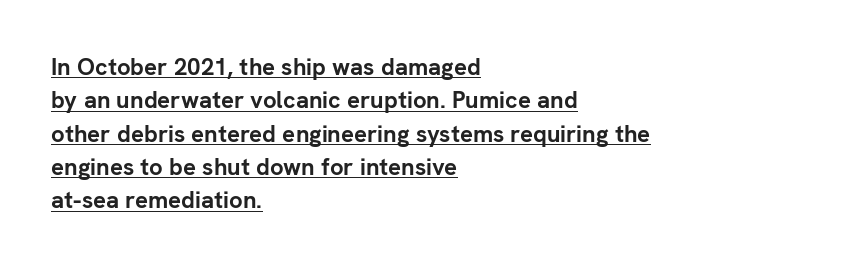
{"italic": "no", "bold": "yes", "underline": "yes", "align": "left", "line_spacing": "normal", "line_spacing_ratio": 1.39, "letter_spacing": "normal", "letter_spacing_em": 0.0, "glyph_px": 24}
